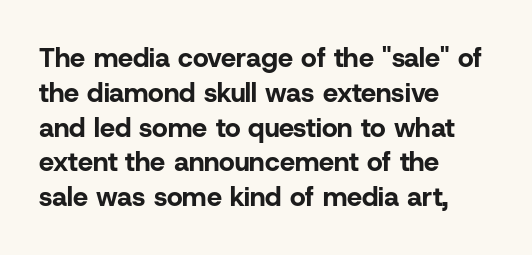
{"italic": "no", "bold": "yes", "underline": "no", "align": "left", "line_spacing": "normal", "line_spacing_ratio": 1.29, "letter_spacing": "normal", "letter_spacing_em": 0.0, "glyph_px": 27}
